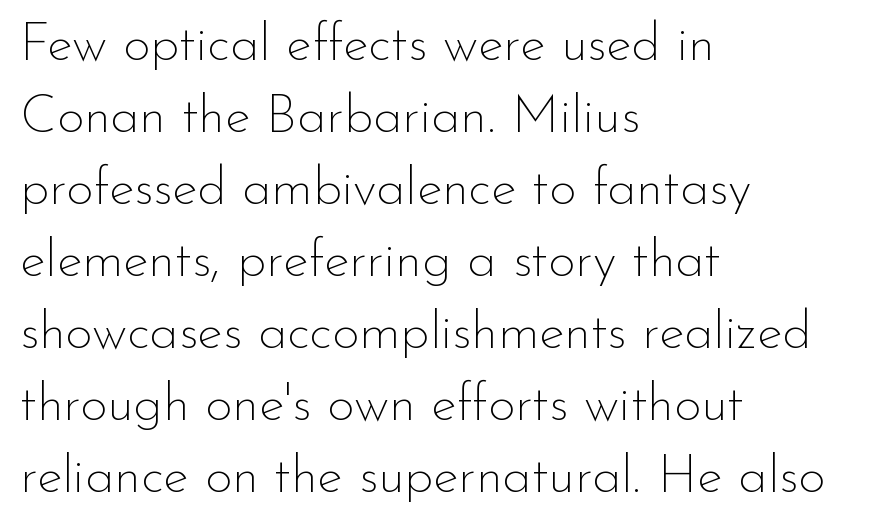
Q: Is the text bold? A: No.
Q: Is the text italic (slanted)? A: No, it is upright.
Q: Is the typeface a serif or a sans-serif typeface? A: Sans-serif.
Q: Is the text underlined? A: No.
Q: How is the paragraph aligned? A: Left-aligned.
Q: Is the spacing between letters normal or unusually wide? A: Normal.
Q: Is the spacing between lines tight, normal or loose? A: Normal.
Q: Width (condensed, normal, or wide)? A: Normal.
Q: Stroke contrast? A: Low.
Q: x-height? A: Small.
Q: Monospaced? A: No.
